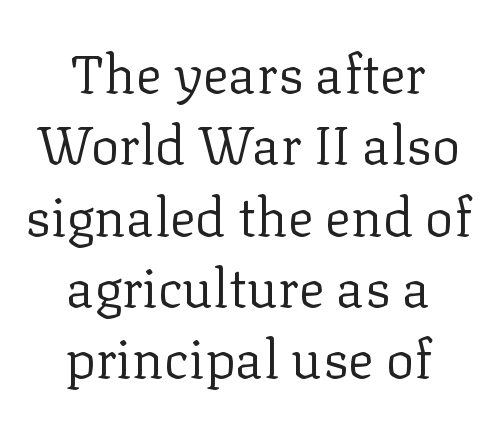
Layout note: lines centered. This sample uses a serif face. Think of a printed novel: that variable character pitch is what you see here. This is the regular roman posture of the typeface.
